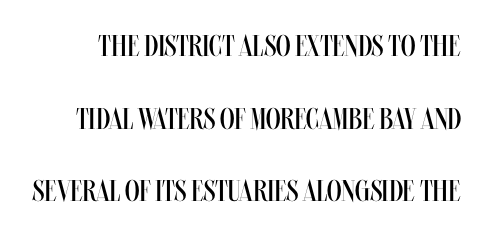
Honestly, there is no underline to notice here at all. No extra tracking has been applied to these lines. A light-to-regular cut is what we see here. Every stem runs plumb, perpendicular to the baseline.
